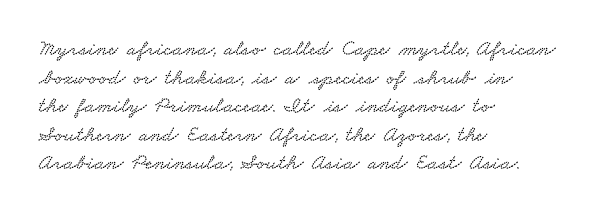
{"underline": "no", "align": "left", "line_spacing": "normal", "line_spacing_ratio": 1.3, "letter_spacing": "normal", "letter_spacing_em": 0.0, "glyph_px": 22}
